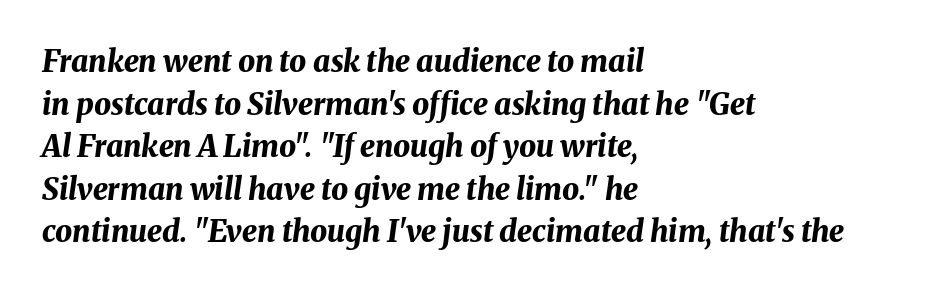
{"italic": "yes", "lean": "right", "slant_degrees": 8, "bold": "yes", "weight": "bold", "width": "normal", "stroke_contrast": "medium", "x_height": "medium", "monospaced": "no", "underline": "no", "align": "left", "line_spacing": "normal", "line_spacing_ratio": 1.42, "letter_spacing": "normal", "letter_spacing_em": 0.0, "glyph_px": 30}
